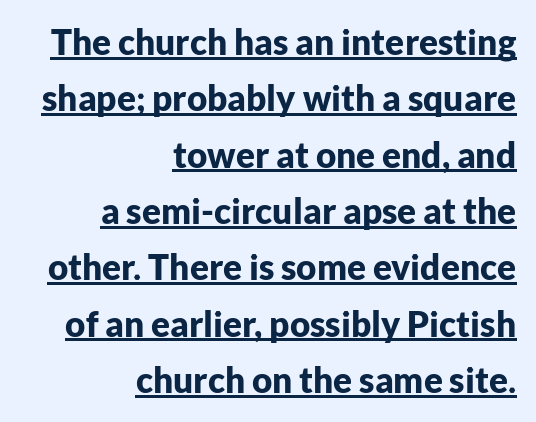
Q: Is the text bold? A: Yes.
Q: Is the text italic (slanted)? A: No, it is upright.
Q: Is the typeface a serif or a sans-serif typeface? A: Sans-serif.
Q: Is the text underlined? A: Yes.
Q: How is the paragraph aligned? A: Right-aligned.
Q: Is the spacing between letters normal or unusually wide? A: Normal.
Q: Is the spacing between lines tight, normal or loose? A: Normal.
Q: Width (condensed, normal, or wide)? A: Normal.
Q: Stroke contrast? A: Low.
Q: x-height? A: Medium.
Q: Monospaced? A: No.
